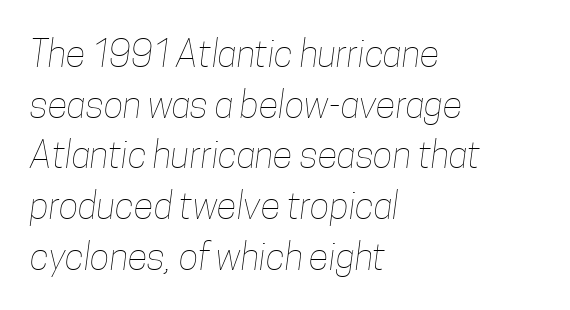
The line-height multiplier appears to be the usual default. Note the varied advance widths — an 'i' is clearly narrower than an 'm'. The horizontal fit of the characters is conventional and even. The letterforms sit at book weight or below. Teacher's note: observe the even left margin — that is flush-left alignment.
